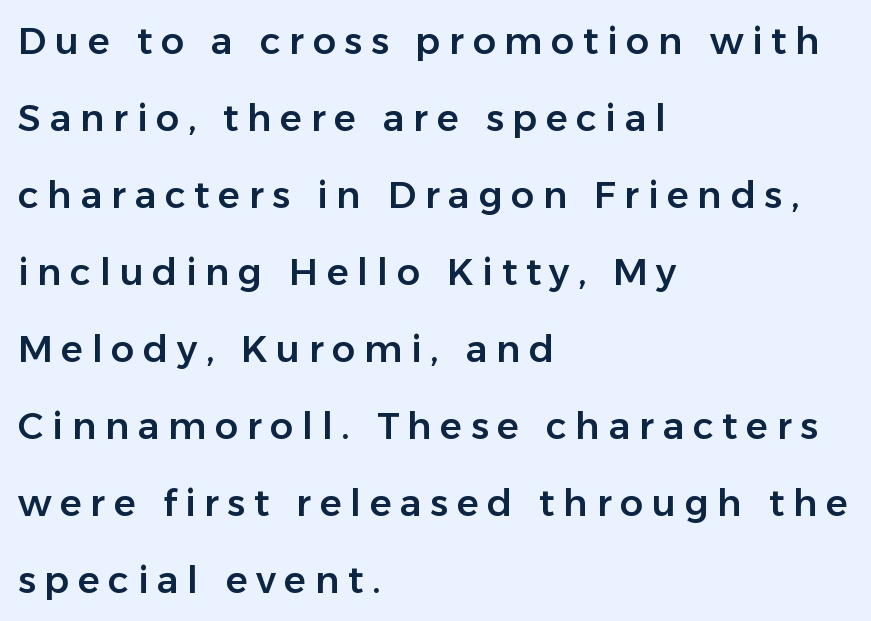
The rendering uses natural spacing where letterforms have individual widths. Students, note that the glyphs here are deliberately spaced far apart. The rendering shows plain stroke endings on the letterforms — a sans-serif design. Line spacing here is loose. Notice how the stems are strictly vertical — no italics here.
